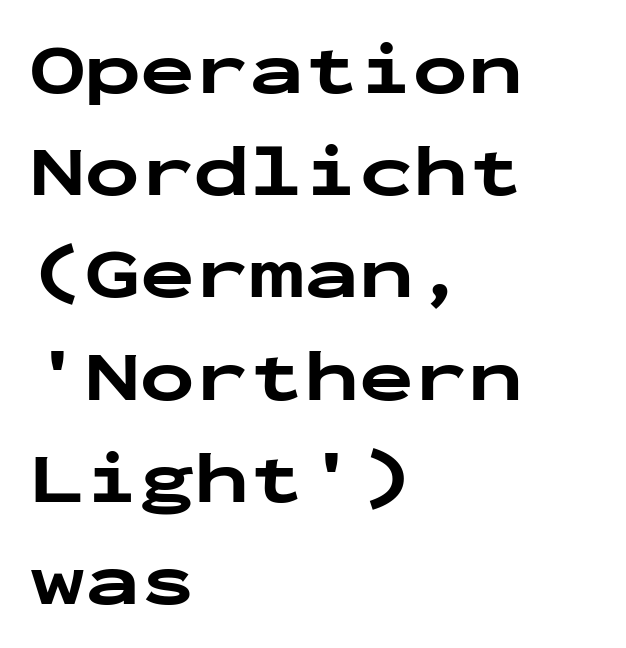
Q: Is the text bold? A: Yes.
Q: Is the text italic (slanted)? A: No, it is upright.
Q: Is the typeface a serif or a sans-serif typeface? A: Sans-serif.
Q: Is the text underlined? A: No.
Q: How is the paragraph aligned? A: Left-aligned.
Q: Is the spacing between letters normal or unusually wide? A: Normal.
Q: Is the spacing between lines tight, normal or loose? A: Normal.
Q: Width (condensed, normal, or wide)? A: Wide.
Q: Stroke contrast? A: Low.
Q: x-height? A: Medium.
Q: Monospaced? A: Yes.
